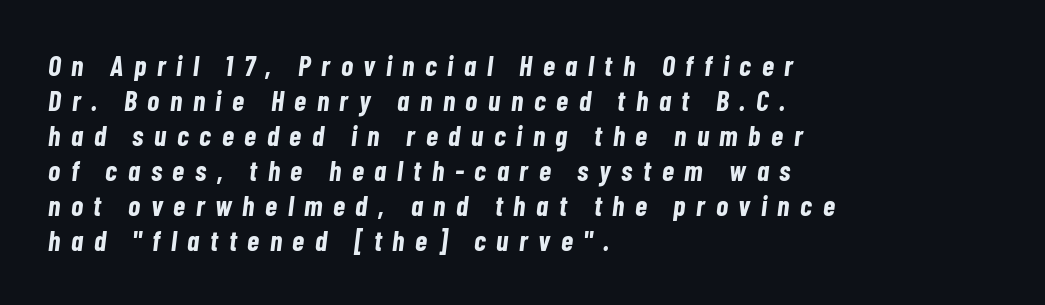
Q: Is the text bold? A: Yes.
Q: Is the text italic (slanted)? A: Yes, it leans right by about 7 degrees.
Q: Is the text underlined? A: No.
Q: How is the paragraph aligned? A: Left-aligned.
Q: Is the spacing between letters normal or unusually wide? A: Unusually wide.
Q: Is the spacing between lines tight, normal or loose? A: Normal.
Q: Width (condensed, normal, or wide)? A: Condensed.
Q: Stroke contrast? A: Low.
Q: x-height? A: Medium.
Q: Monospaced? A: No.
